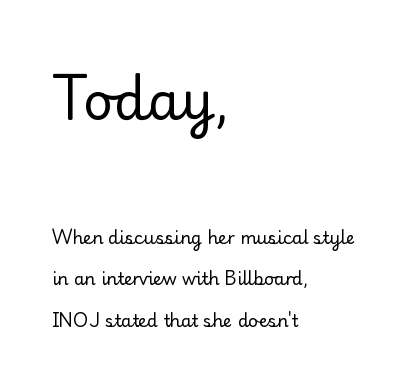
The image shows 52 px regular-weight serif type, upright; set left-aligned, loose line spacing (2.46x), normal letter spacing, not underlined; the first (top) block is 3.06x larger; low stroke contrast and a small x-height.
